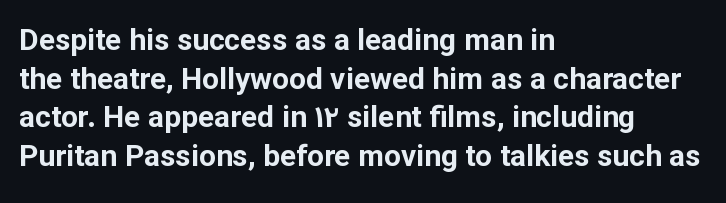
The rows are spaced the way most documents space them. Character widths vary here, with narrow letters taking less room than wide ones. Italic: no, the glyphs are upright roman. The passage shown has conventional tracking throughout.
